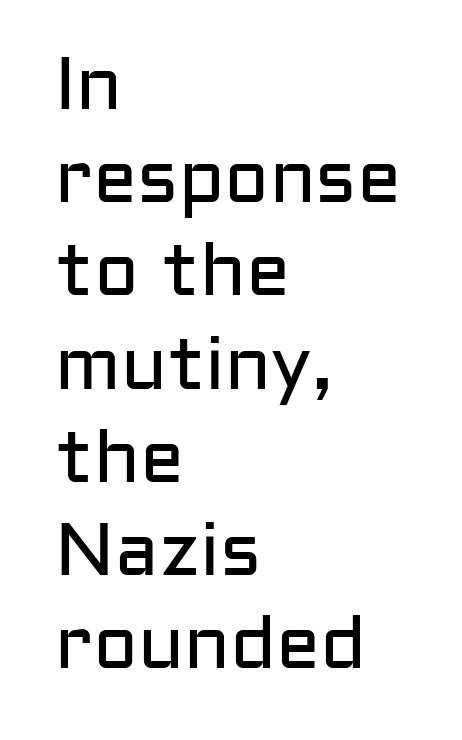
Caption: multi-line text, flush left, ragged right. The designer left line spacing at the default. What kind of face is this? One without serifs — a sans. Each letter keeps its own natural width here, so spacing adapts to shape.
